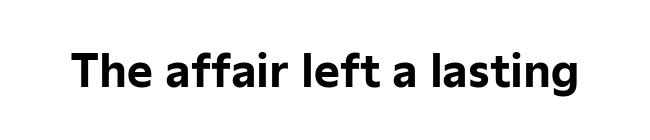
The image shows 44 px bold sans-serif type, upright; set normal letter spacing, not underlined; low stroke contrast and a medium x-height.
